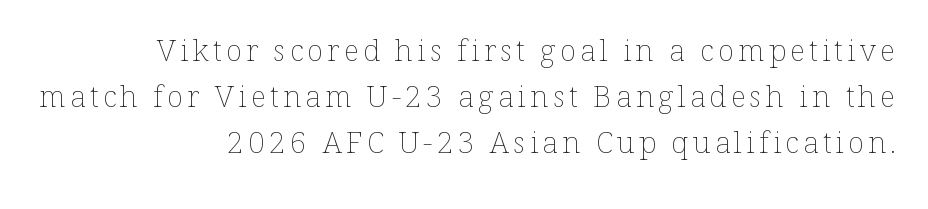
The image shows 30 px thin type, upright; set right-aligned, normal line spacing (1.54x), not underlined; low stroke contrast and a medium x-height.
